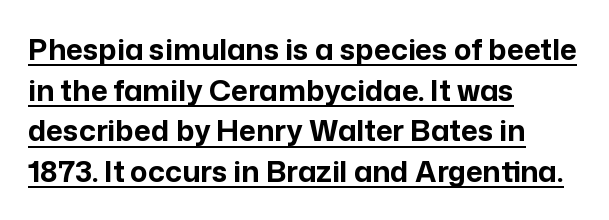
Q: Is the text bold? A: Yes.
Q: Is the text italic (slanted)? A: No, it is upright.
Q: Is the typeface a serif or a sans-serif typeface? A: Sans-serif.
Q: Is the text underlined? A: Yes.
Q: How is the paragraph aligned? A: Left-aligned.
Q: Is the spacing between letters normal or unusually wide? A: Normal.
Q: Is the spacing between lines tight, normal or loose? A: Normal.
Q: Width (condensed, normal, or wide)? A: Normal.
Q: Stroke contrast? A: Low.
Q: x-height? A: Medium.
Q: Monospaced? A: No.
